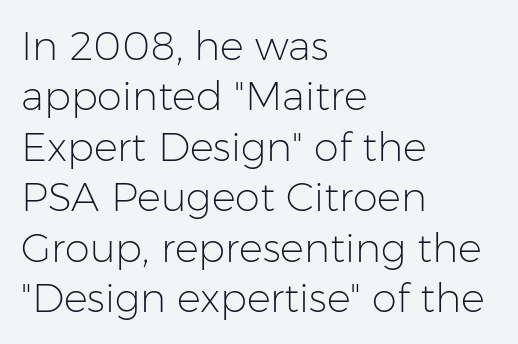
Q: Is the text bold? A: No.
Q: Is the text italic (slanted)? A: No, it is upright.
Q: Is the typeface a serif or a sans-serif typeface? A: Sans-serif.
Q: Is the text underlined? A: No.
Q: How is the paragraph aligned? A: Left-aligned.
Q: Is the spacing between letters normal or unusually wide? A: Normal.
Q: Is the spacing between lines tight, normal or loose? A: Normal.
Q: Width (condensed, normal, or wide)? A: Normal.
Q: Stroke contrast? A: Low.
Q: x-height? A: Medium.
Q: Monospaced? A: No.
